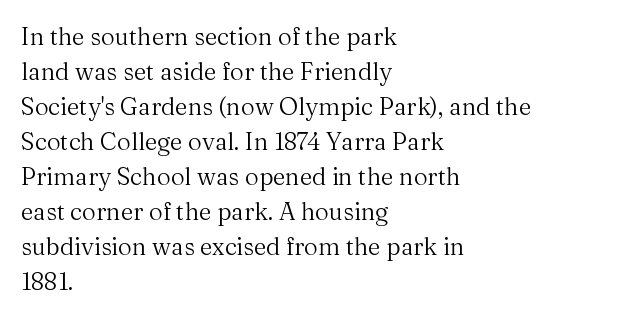
No word sits above an underline. This is the regular roman posture of the typeface. The lines in this sample share a left origin and differ only in where they stop. Successive baselines arrive at the customary interval.
